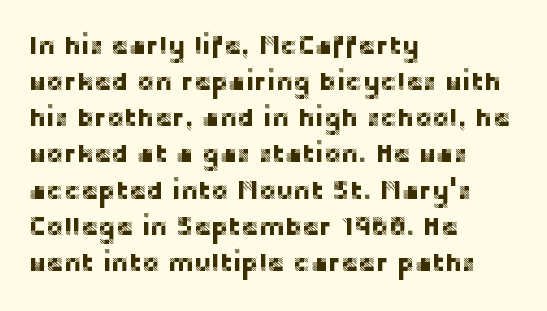
The image shows 26 px text type, upright; set left-aligned, normal line spacing (1.39x), normal letter spacing, not underlined.
